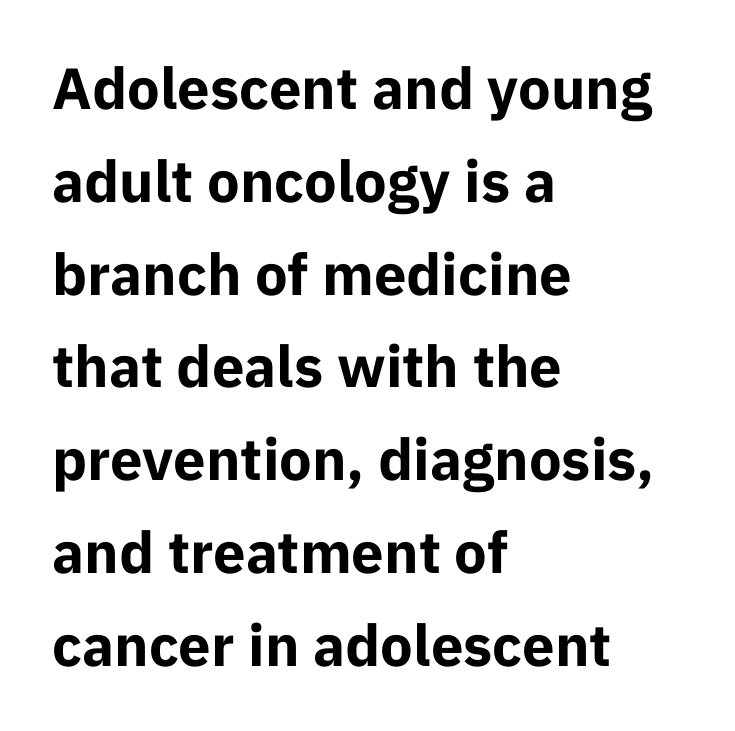
The image shows 58 px bold sans-serif type, upright; set left-aligned, normal line spacing (1.6x), normal letter spacing, not underlined; low stroke contrast and a medium x-height.
